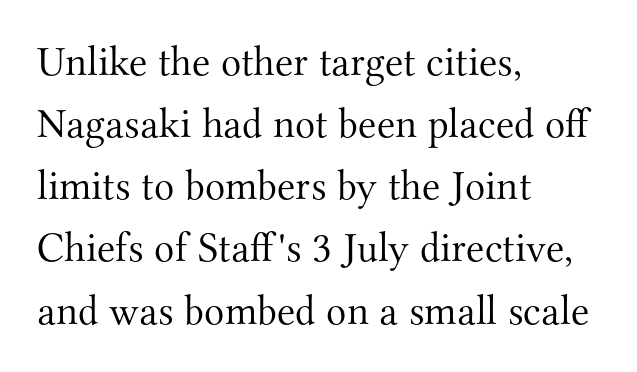
The image shows 42 px light serif type, upright; set left-aligned, normal line spacing (1.48x), normal letter spacing, not underlined; medium stroke contrast and a small x-height.
